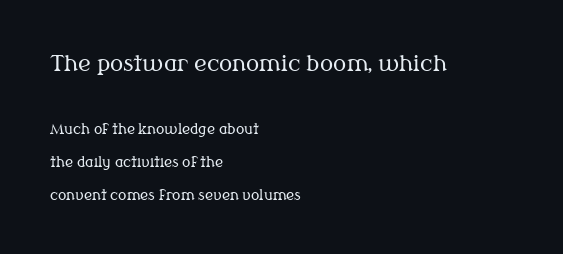
{"italic": "no", "bold": "no", "underline": "no", "align": "left", "line_spacing": "loose", "line_spacing_ratio": 2.36, "letter_spacing": "normal", "letter_spacing_em": 0.0, "larger_block": "first", "size_ratio": 1.57, "glyph_px": 22}
